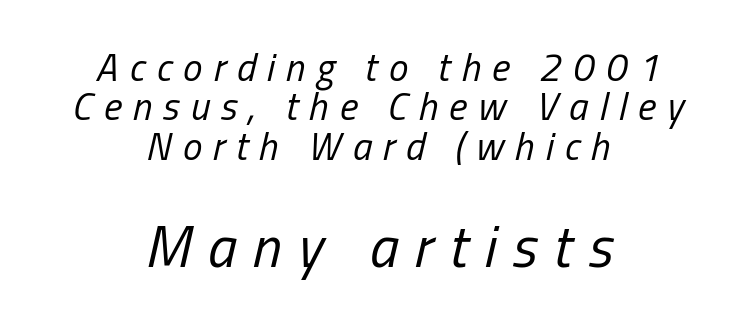
Quick note: underline off. The line texture is sparse and dotted thanks to wide tracking. These lines are rendered in a variable-pitch font. There's an unmistakable incline to the writing here. The whitespace from short lines is split evenly between both sides. Baseline-to-baseline distance is barely more than the letter height.
